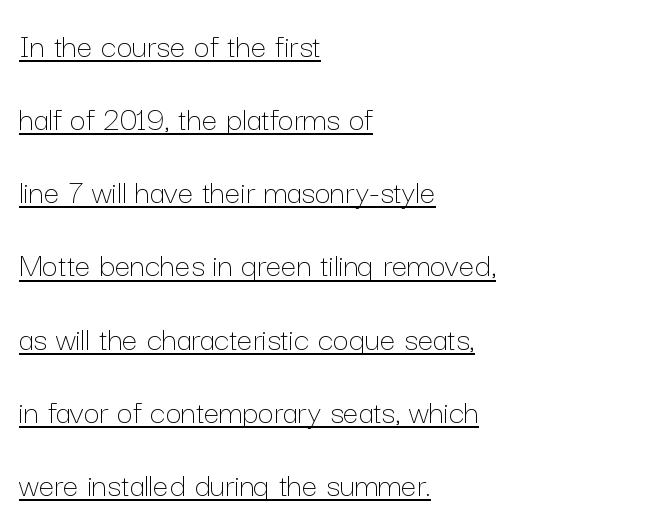
Line beginnings align vertically; line endings do not. You could not count columns in this text — the font is proportionally spaced. The type sits square on the baseline with zero lean. Does the leading feel generous? Absolutely, it's lavish. Stems and bowls with no extra thickness — not bold. The face used here is rendered with its standard letterfit.
